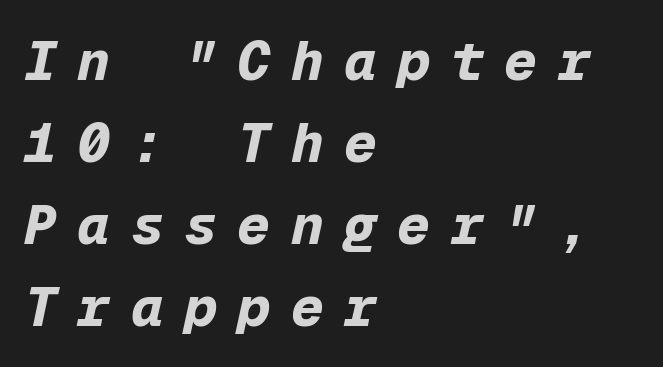
The tracking jumps out immediately: characters are airy and widely separated. This sample keeps an unexceptional amount of space between lines. Notice how the stems are inclined rather than vertical — that's the hallmark of italics. A typesetter would call this monospace, since all characters share one set width. Clear beneath every line of the passage. Caption: bold face, heavy strokes.
